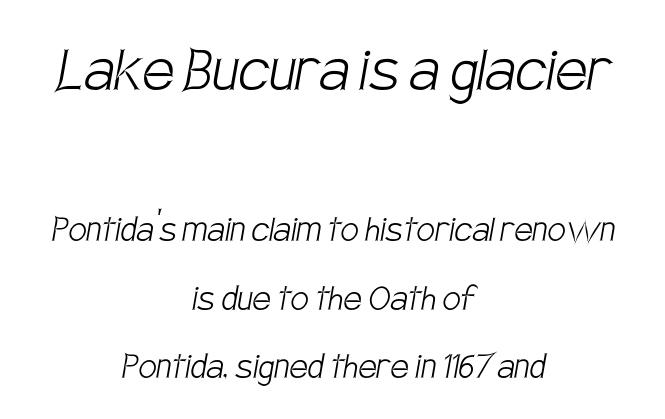
Q: Is the text bold? A: No.
Q: Is the typeface a serif or a sans-serif typeface? A: Sans-serif.
Q: Is the text underlined? A: No.
Q: How is the paragraph aligned? A: Centered.
Q: Is the spacing between letters normal or unusually wide? A: Normal.
Q: Is the spacing between lines tight, normal or loose? A: Normal.
Q: Which block of text is set in a larger size, the first (top) or the second (bottom)? A: The first (top) one.
Q: Width (condensed, normal, or wide)? A: Condensed.
Q: Stroke contrast? A: Low.
Q: x-height? A: Large.
Q: Monospaced? A: No.
